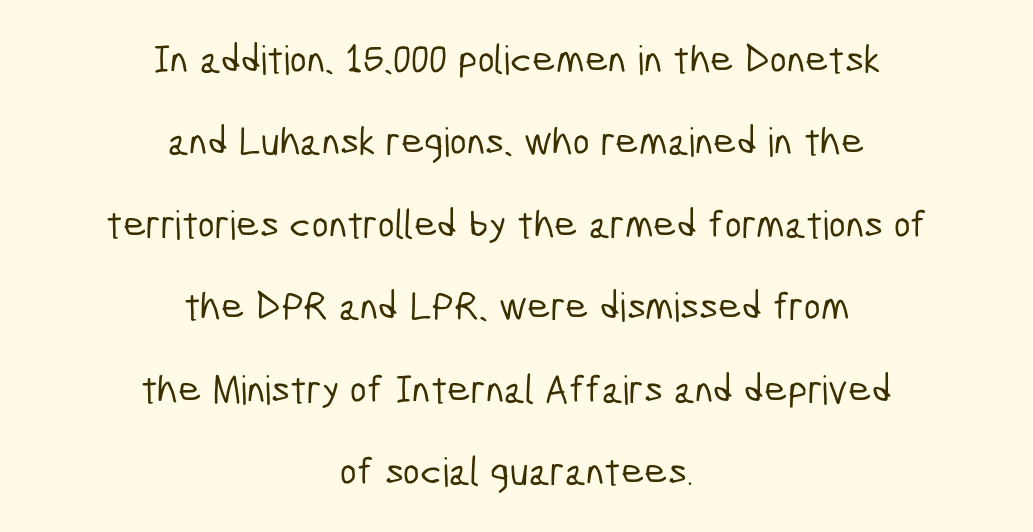
The image shows 40 px condensed sans-serif type; set centered, loose line spacing (2.06x), normal letter spacing, not underlined; low stroke contrast and a medium x-height.
